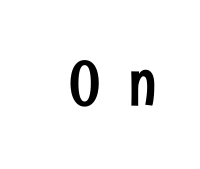
Q: Is the text italic (slanted)? A: No, it is upright.
Q: Is the typeface a serif or a sans-serif typeface? A: Sans-serif.
Q: Is the text underlined? A: No.
Q: Is the spacing between letters normal or unusually wide? A: Unusually wide.
Q: Width (condensed, normal, or wide)? A: Condensed.
Q: Stroke contrast? A: Low.
Q: x-height? A: Medium.
Q: Monospaced? A: No.
